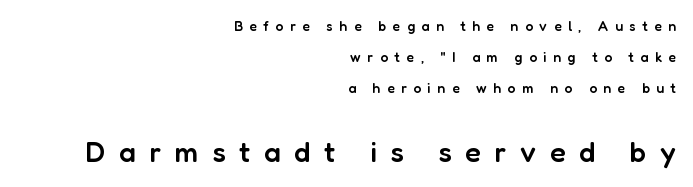
Q: Is the text bold? A: Semi-bold.
Q: Is the text italic (slanted)? A: No, it is upright.
Q: Is the typeface a serif or a sans-serif typeface? A: Sans-serif.
Q: Is the text underlined? A: No.
Q: How is the paragraph aligned? A: Right-aligned.
Q: Is the spacing between letters normal or unusually wide? A: Unusually wide.
Q: Is the spacing between lines tight, normal or loose? A: Loose.
Q: Which block of text is set in a larger size, the first (top) or the second (bottom)? A: The second (bottom) one.
Q: Width (condensed, normal, or wide)? A: Normal.
Q: Stroke contrast? A: Low.
Q: x-height? A: Medium.
Q: Monospaced? A: No.
